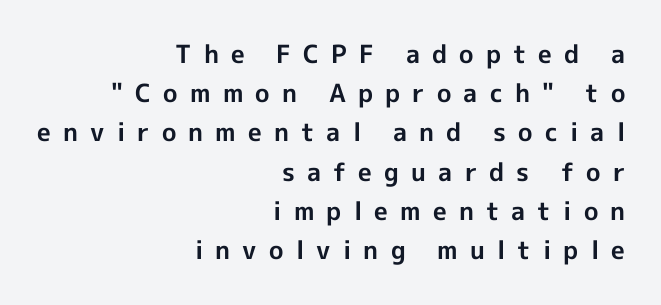
Q: Is the text bold? A: Yes.
Q: Is the text italic (slanted)? A: No, it is upright.
Q: Is the text underlined? A: No.
Q: How is the paragraph aligned? A: Right-aligned.
Q: Is the spacing between letters normal or unusually wide? A: Unusually wide.
Q: Is the spacing between lines tight, normal or loose? A: Normal.
